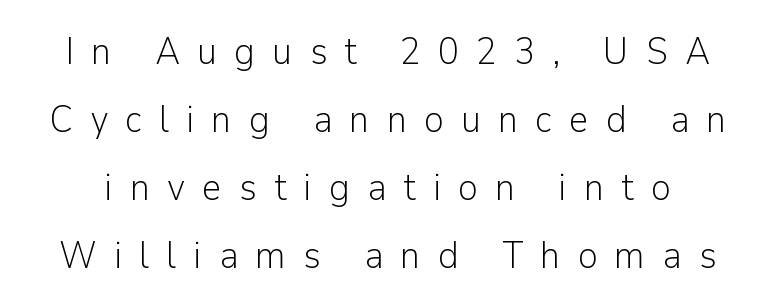
{"serif": "no", "italic": "no", "bold": "no", "weight": "light", "width": "normal", "stroke_contrast": "low", "x_height": "medium", "monospaced": "no", "underline": "no", "line_spacing_ratio": 1.79, "letter_spacing": "wide", "letter_spacing_em": 0.45, "glyph_px": 38}
